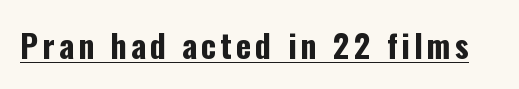
The image shows 32 px bold, condensed sans-serif type, upright; set underlined; low stroke contrast and a medium x-height.
